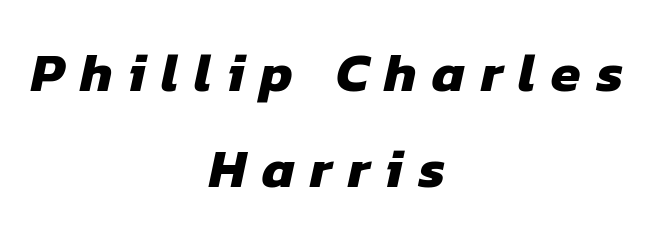
Q: Is the text bold? A: Yes.
Q: Is the typeface a serif or a sans-serif typeface? A: Sans-serif.
Q: Is the text underlined? A: No.
Q: How is the paragraph aligned? A: Centered.
Q: Is the spacing between letters normal or unusually wide? A: Unusually wide.
Q: Width (condensed, normal, or wide)? A: Normal.
Q: Stroke contrast? A: Low.
Q: x-height? A: Medium.
Q: Monospaced? A: No.
